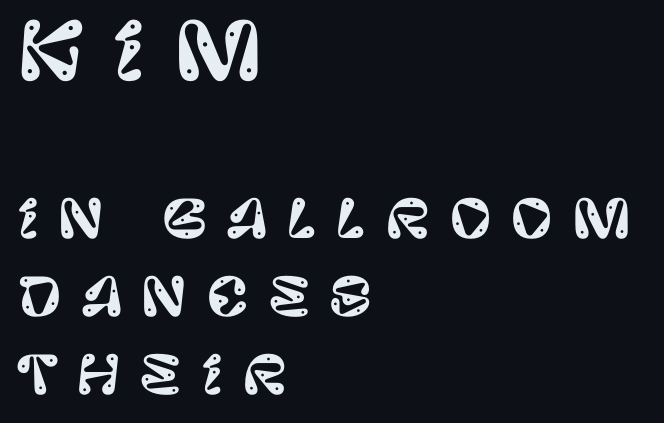
The image shows 78 px sans-serif type; set left-aligned, normal line spacing (1.5x), unusually wide letter spacing (+0.36 em), not underlined; the first (top) block is 1.5x larger; low stroke contrast and a large x-height.
